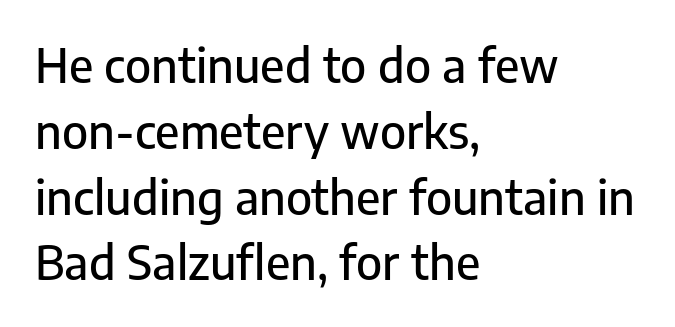
{"serif": "no", "italic": "no", "width": "normal", "stroke_contrast": "low", "x_height": "medium", "monospaced": "no", "underline": "no", "align": "left", "line_spacing": "normal", "line_spacing_ratio": 1.43, "letter_spacing": "normal", "letter_spacing_em": 0.0, "glyph_px": 46}
